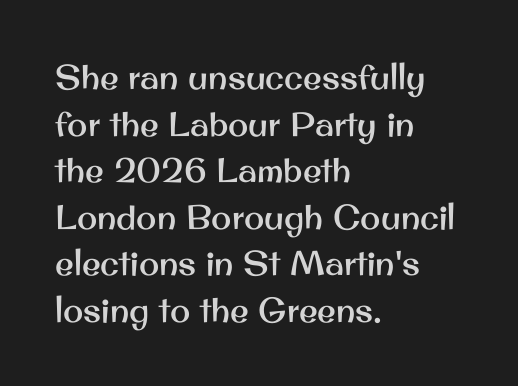
{"serif": "no", "italic": "no", "width": "normal", "stroke_contrast": "medium", "x_height": "small", "monospaced": "no", "underline": "no", "align": "left", "line_spacing": "normal", "line_spacing_ratio": 1.37, "letter_spacing": "normal", "letter_spacing_em": 0.0, "glyph_px": 34}
